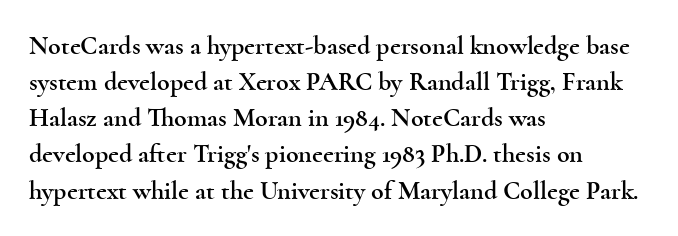
A typesetter would mark this as roman, not italic. Every row of glyphs begins at an identical x-position on the left. Descenders are the only things crossing below the line. Horizontal bands of white between lines are of average thickness.
